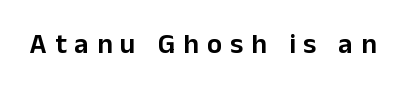
{"serif": "no", "italic": "no", "width": "normal", "stroke_contrast": "low", "x_height": "medium", "monospaced": "no", "underline": "no", "letter_spacing": "wide", "letter_spacing_em": 0.29, "glyph_px": 28}
